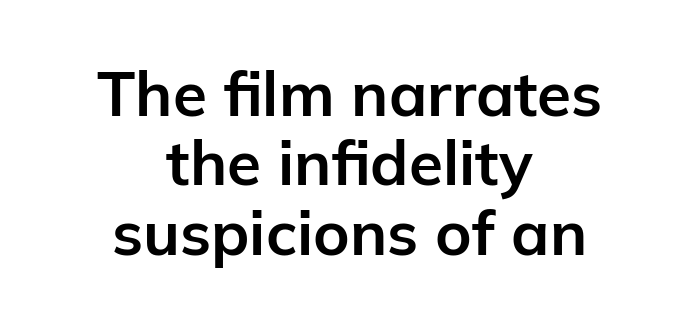
The image shows 62 px bold sans-serif type, upright; set centered, tight line spacing (1.12x), normal letter spacing, not underlined; low stroke contrast and a medium x-height.
